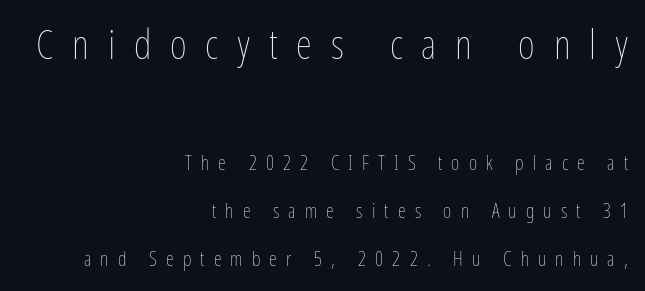
Q: Is the text bold? A: No.
Q: Is the text italic (slanted)? A: No, it is upright.
Q: Is the text underlined? A: No.
Q: How is the paragraph aligned? A: Right-aligned.
Q: Is the spacing between letters normal or unusually wide? A: Unusually wide.
Q: Is the spacing between lines tight, normal or loose? A: Loose.
Q: Which block of text is set in a larger size, the first (top) or the second (bottom)? A: The first (top) one.
Q: Width (condensed, normal, or wide)? A: Condensed.
Q: Stroke contrast? A: Low.
Q: x-height? A: Medium.
Q: Monospaced? A: No.
